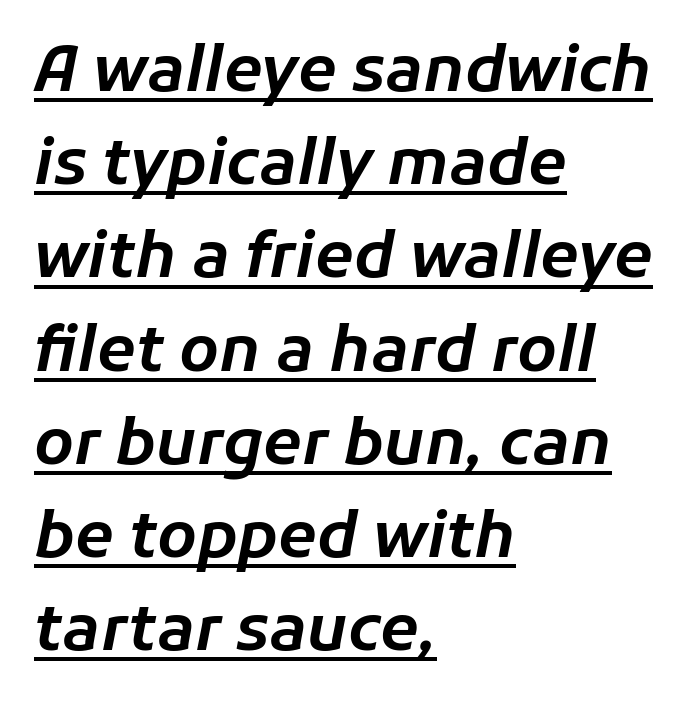
The image shows 63 px text type, italic (leaning right); set left-aligned, normal line spacing (1.48x), normal letter spacing, underlined; low stroke contrast and a medium x-height.
